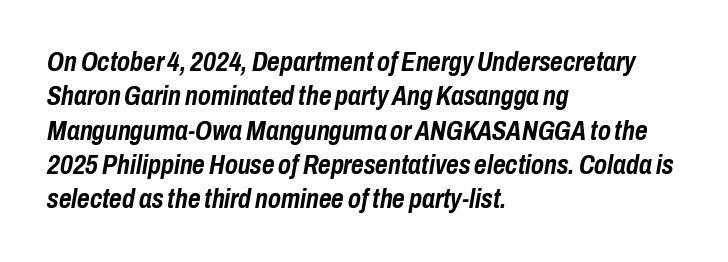
The image shows 27 px bold type, italic (leaning right); set left-aligned, normal line spacing (1.27x), normal letter spacing, not underlined.
